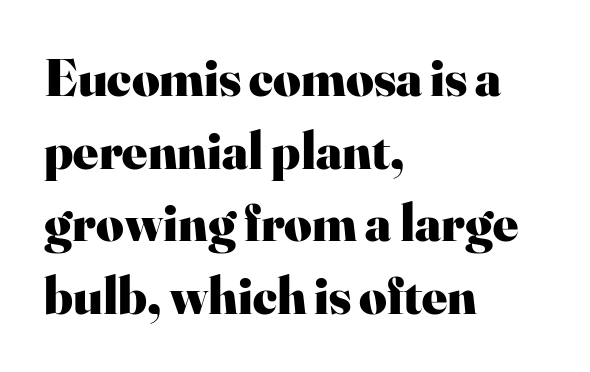
Visually the block forms a straight wall on the left and a jagged coastline on the right. Observe the ordinary spacing: letters are neighbours, not strangers. A bare baseline throughout the passage. The face used here is proportionally spaced, like ordinary book or web type. Posture: straight, roman, zero tilt. Small tapered or slab feet sit at the stroke ends, so this counts as serif.
